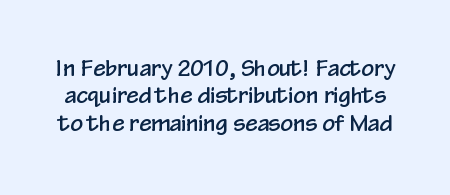
The image shows 22 px text type, upright; set normal line spacing (1.25x), normal letter spacing, not underlined.
